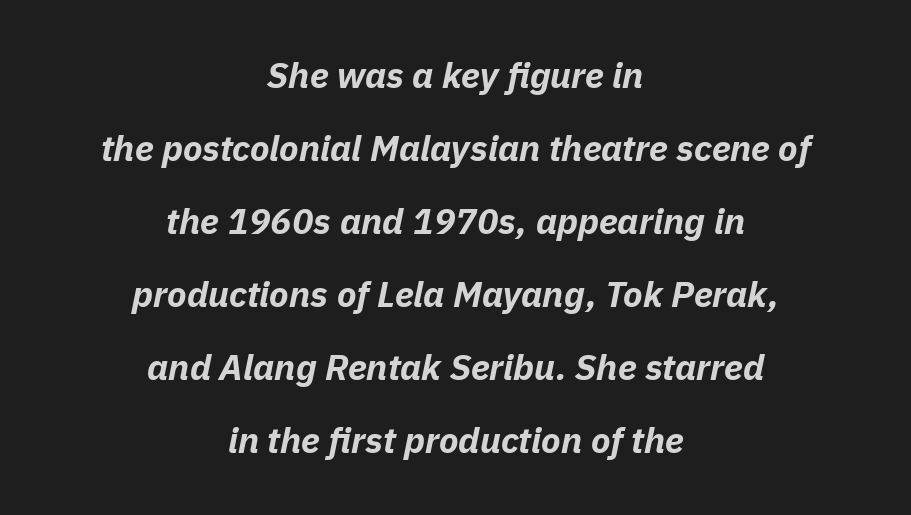
{"italic": "yes", "lean": "right", "slant_degrees": 11, "bold": "yes", "weight": "bold", "width": "normal", "stroke_contrast": "low", "x_height": "medium", "monospaced": "no", "underline": "no", "align": "center", "line_spacing": "loose", "line_spacing_ratio": 2.03, "letter_spacing": "normal", "letter_spacing_em": 0.0, "glyph_px": 36}
